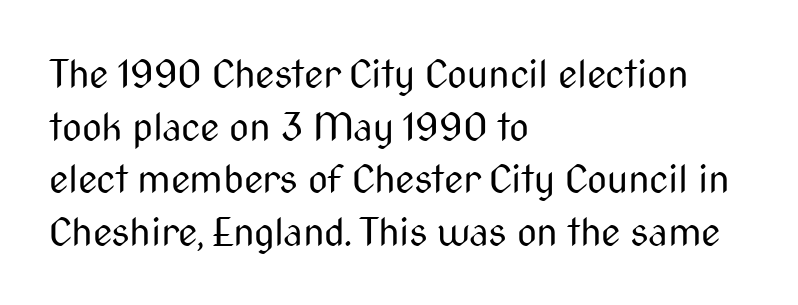
{"serif": "no", "italic": "no", "bold": "no", "weight": "regular", "width": "condensed", "stroke_contrast": "medium", "x_height": "medium", "monospaced": "no", "underline": "no", "align": "left", "line_spacing": "normal", "line_spacing_ratio": 1.35, "letter_spacing": "normal", "letter_spacing_em": 0.0, "glyph_px": 39}
